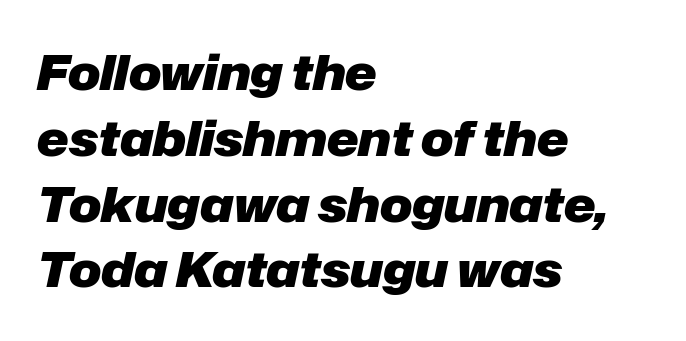
These lines are set flush left with a ragged right edge. Any mark beneath the type? The region is blank. These lines keep a tight, regular rhythm from letter to letter. The text carries the slant typical of an italic or oblique font. Leading matches the norm, producing a regular column.
